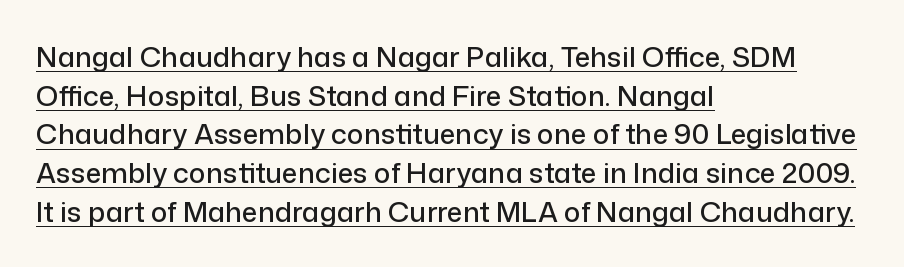
Each line starts at the same left margin while the right side varies. The letters stand straight up with perfectly vertical stems. The face used here is a sans, in the tradition of grotesques and geometrics. Successive baselines arrive at the customary interval.
